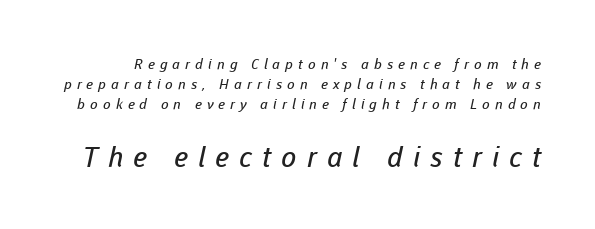
The image shows 28 px regular-weight sans-serif type; set normal line spacing (1.44x), unusually wide letter spacing (+0.36 em), not underlined; the second (bottom) block is 2.0x larger; low stroke contrast and a medium x-height.
